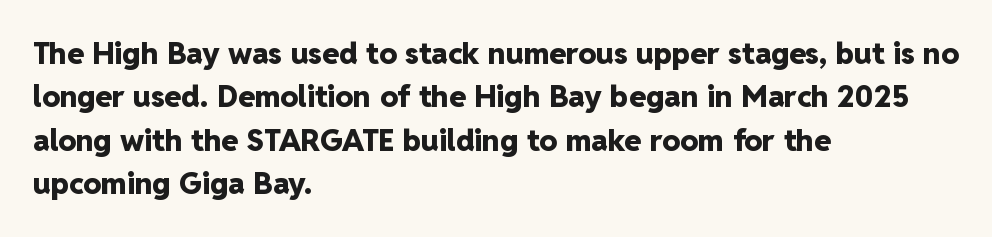
{"serif": "no", "italic": "no", "bold": "yes", "weight": "heavy", "width": "normal", "stroke_contrast": "low", "x_height": "medium", "monospaced": "no", "underline": "no", "align": "left", "line_spacing": "normal", "line_spacing_ratio": 1.45, "letter_spacing": "normal", "letter_spacing_em": 0.0, "glyph_px": 30}
